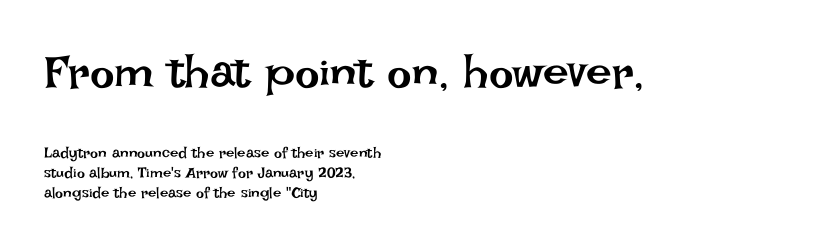
The image shows 46 px regular-weight type, upright; set left-aligned, normal line spacing (1.35x), normal letter spacing, not underlined; the first (top) block is 3.07x larger; low stroke contrast and a large x-height.
